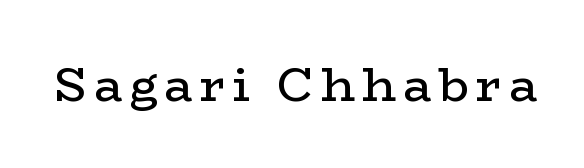
Ascenders rise straight up at ninety degrees. The rendering shows small feet on the letterforms — a serif design. Note the varied advance widths — an 'i' is clearly narrower than an 'm'. Stem width sits at or under what a default text font uses.
